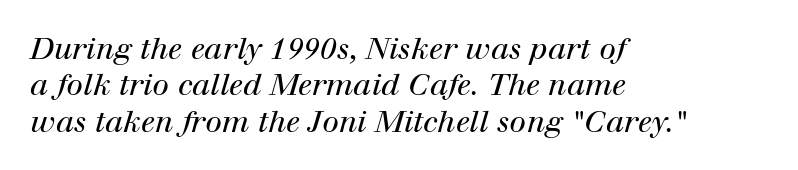
Summary of weight: not heavy and not bold. This rendering leaves character spacing at its baseline value. Decoration check: the copy has no underline. Proportional: the letters do not fall into vertical columns.
